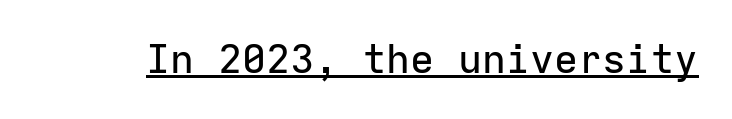
Q: Is the text italic (slanted)? A: No, it is upright.
Q: Is the typeface a serif or a sans-serif typeface? A: Sans-serif.
Q: Is the text underlined? A: Yes.
Q: Is the spacing between letters normal or unusually wide? A: Normal.
Q: Width (condensed, normal, or wide)? A: Normal.
Q: Stroke contrast? A: Low.
Q: x-height? A: Medium.
Q: Monospaced? A: Yes.
